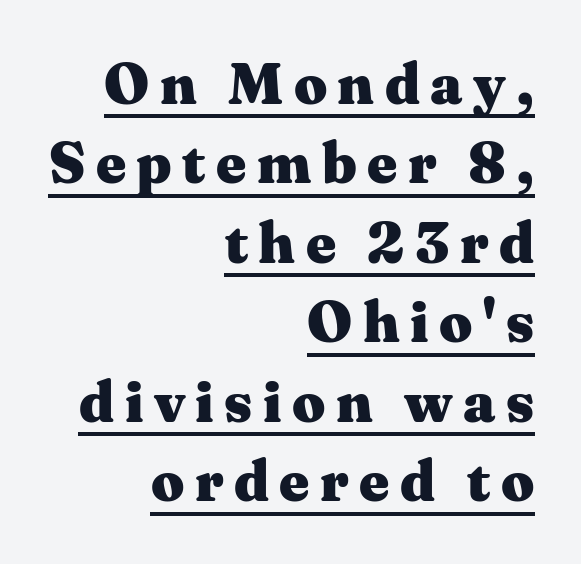
Q: Is the text bold? A: Yes.
Q: Is the text italic (slanted)? A: No, it is upright.
Q: Is the typeface a serif or a sans-serif typeface? A: Serif.
Q: Is the text underlined? A: Yes.
Q: How is the paragraph aligned? A: Right-aligned.
Q: Is the spacing between lines tight, normal or loose? A: Normal.
Q: Width (condensed, normal, or wide)? A: Wide.
Q: Stroke contrast? A: Medium.
Q: x-height? A: Medium.
Q: Monospaced? A: No.
